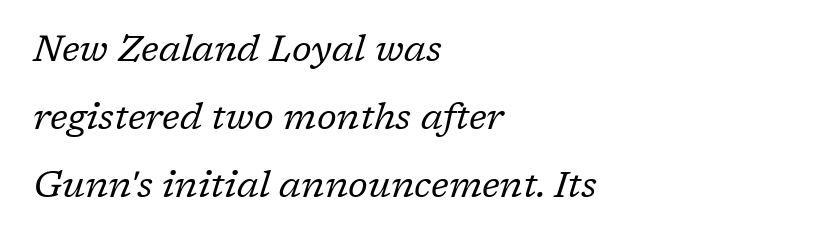
The gaps between neighbouring characters are ordinary and unremarkable. The lettering tilts uniformly, giving the passage an italic look. This sample has the flowing, uneven cadence of proportional lettering. The passage shown is typeset with a serif family.
